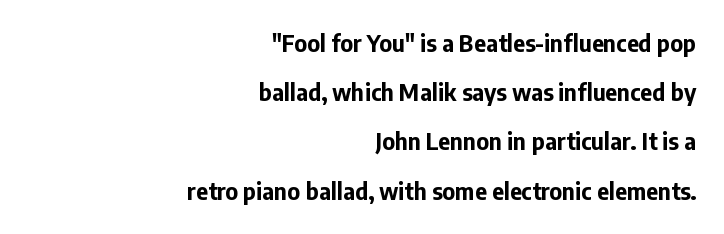
The image shows 23 px bold type, upright; set right-aligned, loose line spacing (2.14x), normal letter spacing, not underlined.
